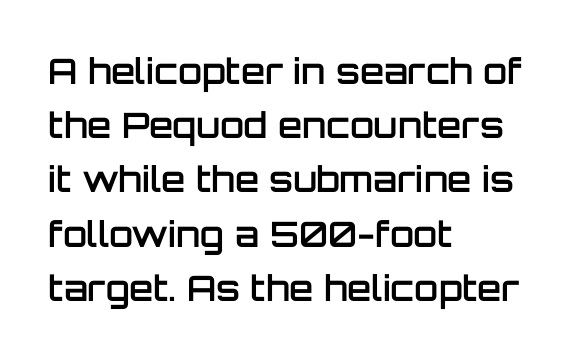
The image shows 35 px semibold sans-serif type, upright; set left-aligned, normal line spacing (1.55x), normal letter spacing, not underlined; low stroke contrast and a large x-height.
